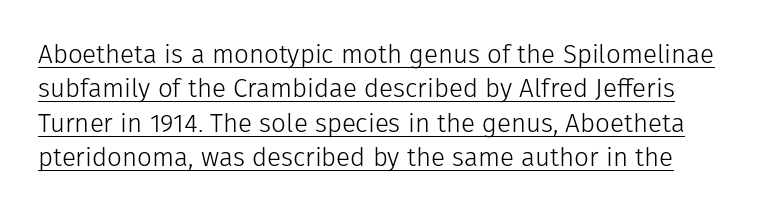
{"italic": "no", "bold": "no", "underline": "yes", "line_spacing": "normal", "line_spacing_ratio": 1.32, "letter_spacing": "normal", "letter_spacing_em": 0.0, "glyph_px": 26}
